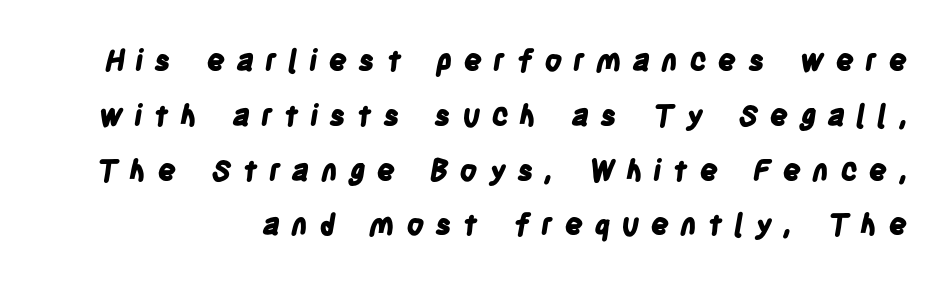
{"serif": "no", "bold": "yes", "weight": "bold", "width": "condensed", "stroke_contrast": "low", "x_height": "large", "monospaced": "no", "underline": "no", "align": "right", "line_spacing_ratio": 1.89, "letter_spacing": "wide", "letter_spacing_em": 0.38, "glyph_px": 29}
